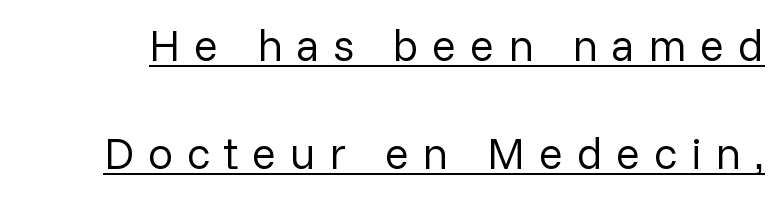
The image shows 45 px regular-weight sans-serif type, upright; set loose line spacing (2.4x), unusually wide letter spacing (+0.3 em), underlined; low stroke contrast and a medium x-height.
